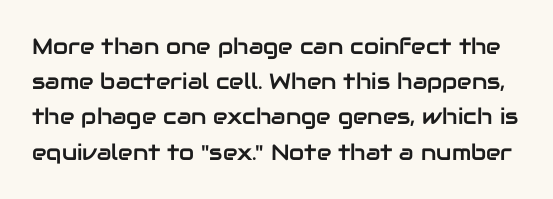
{"italic": "no", "underline": "no", "line_spacing": "normal", "line_spacing_ratio": 1.6, "letter_spacing": "normal", "letter_spacing_em": 0.0, "glyph_px": 22}
